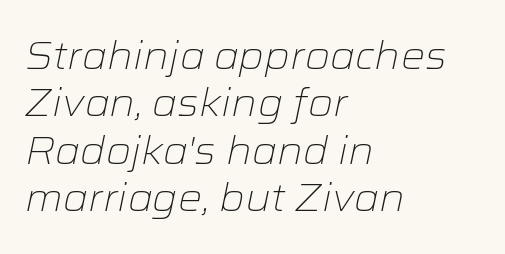
{"italic": "yes", "lean": "right", "slant_degrees": 12, "bold": "no", "weight": "light", "width": "wide", "stroke_contrast": "low", "x_height": "medium", "monospaced": "no", "underline": "no", "align": "left", "line_spacing": "normal", "line_spacing_ratio": 1.25, "letter_spacing": "normal", "letter_spacing_em": 0.0, "glyph_px": 38}
